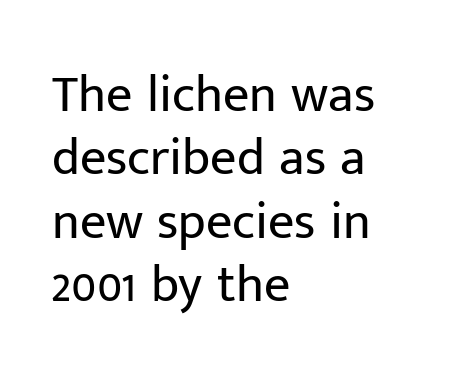
{"serif": "no", "italic": "no", "bold": "no", "weight": "regular", "width": "normal", "stroke_contrast": "low", "x_height": "medium", "monospaced": "no", "underline": "no", "align": "left", "line_spacing_ratio": 1.22, "letter_spacing": "normal", "letter_spacing_em": 0.0, "glyph_px": 52}
